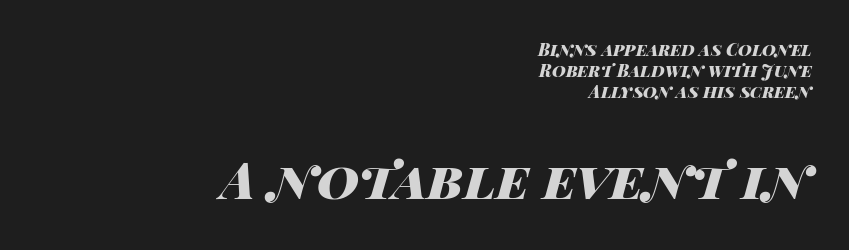
Q: Is the text bold? A: Yes.
Q: Is the text italic (slanted)? A: Yes, it leans right by about 14 degrees.
Q: Is the text underlined? A: No.
Q: How is the paragraph aligned? A: Right-aligned.
Q: Is the spacing between letters normal or unusually wide? A: Normal.
Q: Which block of text is set in a larger size, the first (top) or the second (bottom)? A: The second (bottom) one.
Q: Width (condensed, normal, or wide)? A: Wide.
Q: Stroke contrast? A: High.
Q: x-height? A: Large.
Q: Monospaced? A: No.
